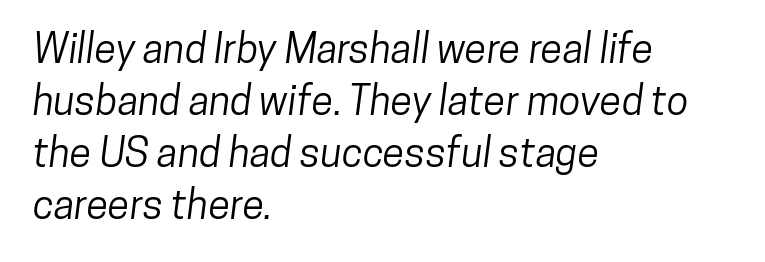
{"serif": "no", "width": "condensed", "stroke_contrast": "low", "x_height": "medium", "monospaced": "no", "underline": "no", "align": "left", "line_spacing": "normal", "line_spacing_ratio": 1.3, "letter_spacing": "normal", "letter_spacing_em": 0.0, "glyph_px": 40}
